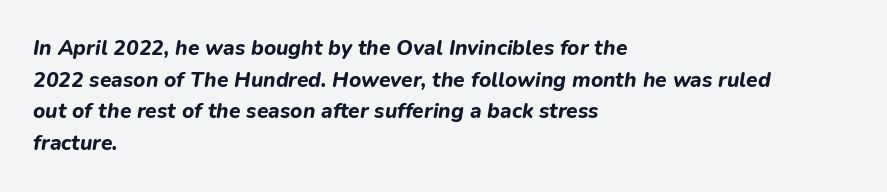
The image shows 21 px bold type, italic (leaning right); set left-aligned, normal line spacing (1.51x), normal letter spacing, not underlined.
